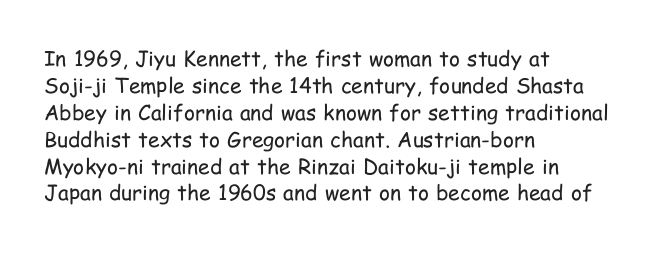
{"italic": "no", "bold": "no", "underline": "no", "align": "left", "line_spacing": "normal", "line_spacing_ratio": 1.28, "letter_spacing": "normal", "letter_spacing_em": 0.0, "glyph_px": 21}
